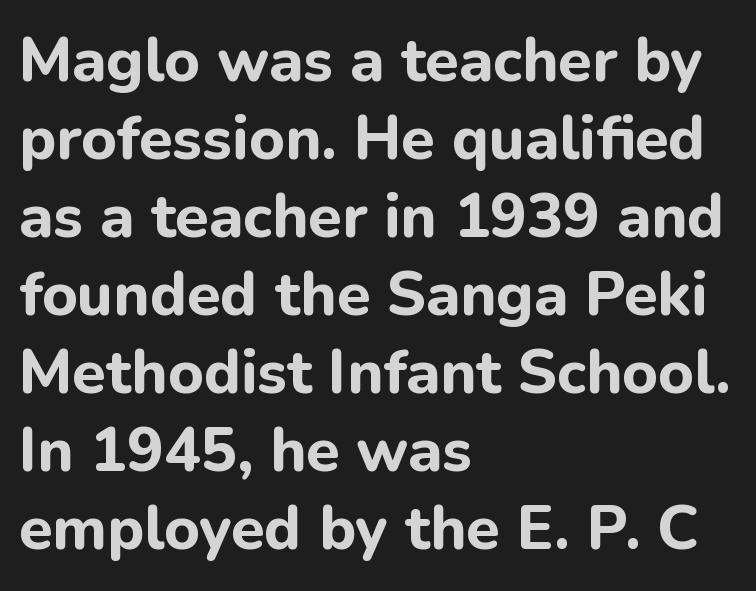
The image shows 61 px bold sans-serif type, upright; set left-aligned, normal line spacing (1.28x), normal letter spacing, not underlined; low stroke contrast and a medium x-height.
